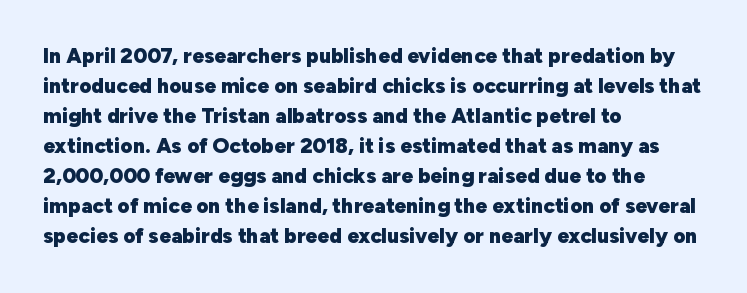
The image shows 21 px bold type, upright; set left-aligned, normal line spacing (1.43x), normal letter spacing, not underlined.
